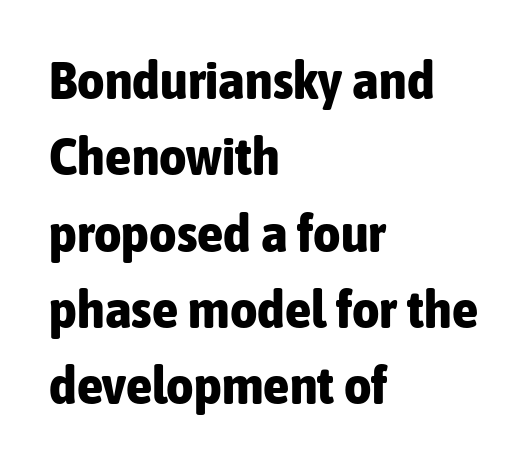
The image shows 53 px bold, condensed sans-serif type, upright; set left-aligned, normal line spacing (1.44x), normal letter spacing, not underlined; low stroke contrast and a medium x-height.
